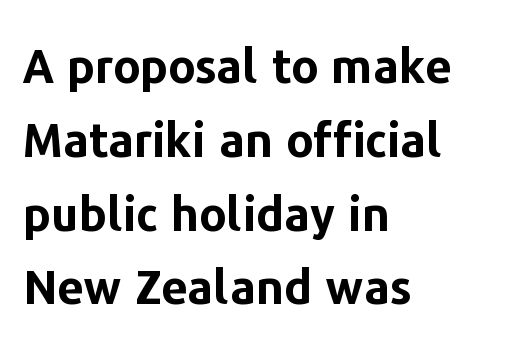
The image shows 47 px bold sans-serif type, upright; set left-aligned, normal line spacing (1.57x), normal letter spacing, not underlined; low stroke contrast and a medium x-height.
